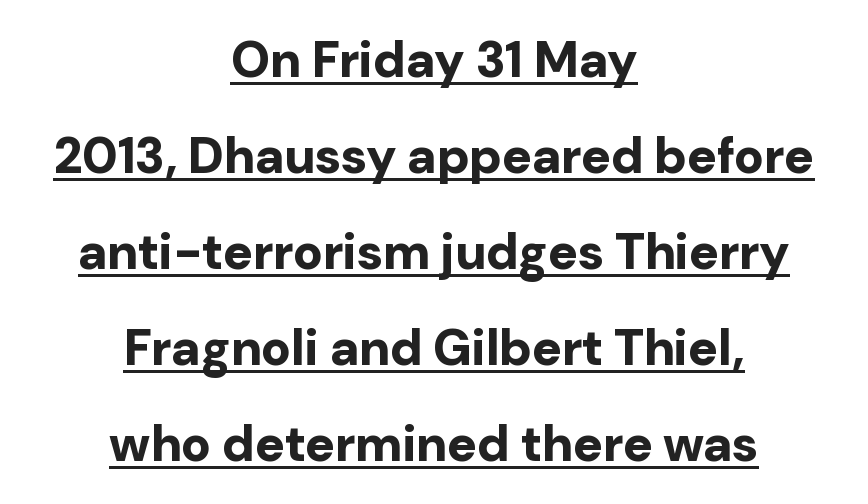
Typesetter's note: full bold, strokes at maximum text heaviness. No feet cap the strokes, marking this as sans-serif type. The passage shown is typed in a proportional face where columns would drift. The letters stand upright; this is a roman face.
